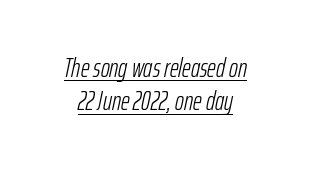
The image shows 27 px text type, italic (leaning right); set centered, line spacing 1.24x, normal letter spacing, underlined.
